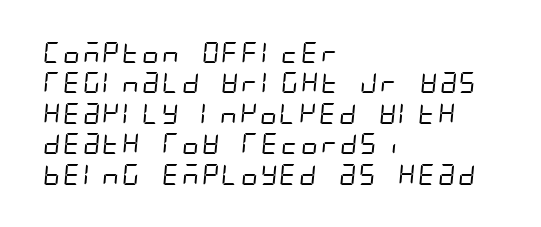
In terms of leading, this rendering sits right in the middle. The gaps between neighbouring characters are ordinary and unremarkable. Does the copy run flush right? No — it runs flush left. Anything drawn beneath the words? Only blank space. A light-to-regular cut is what we see here.
